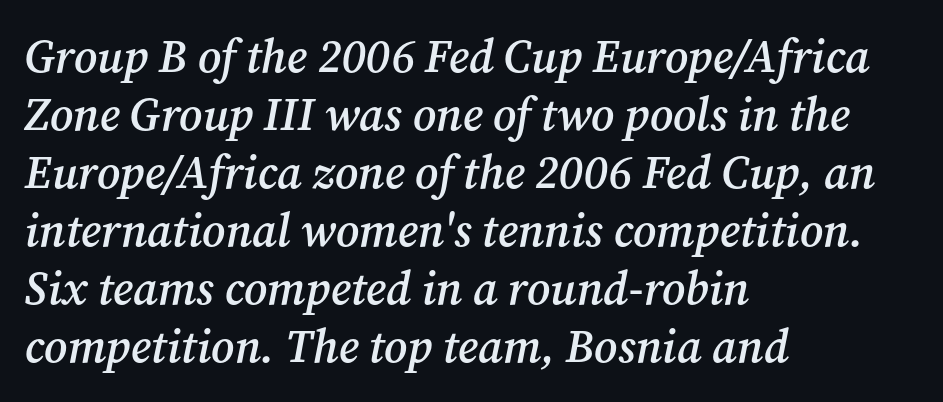
The image shows 46 px semibold serif type, italic (leaning right); set left-aligned, normal line spacing (1.26x), normal letter spacing, not underlined; medium stroke contrast and a medium x-height.
